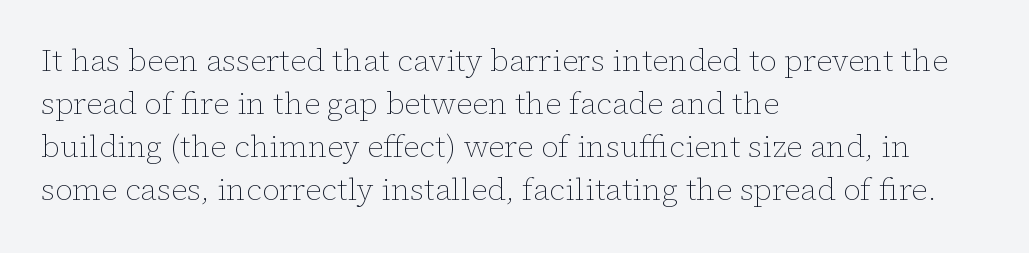
The rendering uses natural spacing where letterforms have individual widths. Notice how the stems are strictly vertical — no italics here. The setting favours the left margin, as ordinary paragraphs usually do. The vertical gap from one line to the next is medium. Any mark beneath the type? The region is blank.
